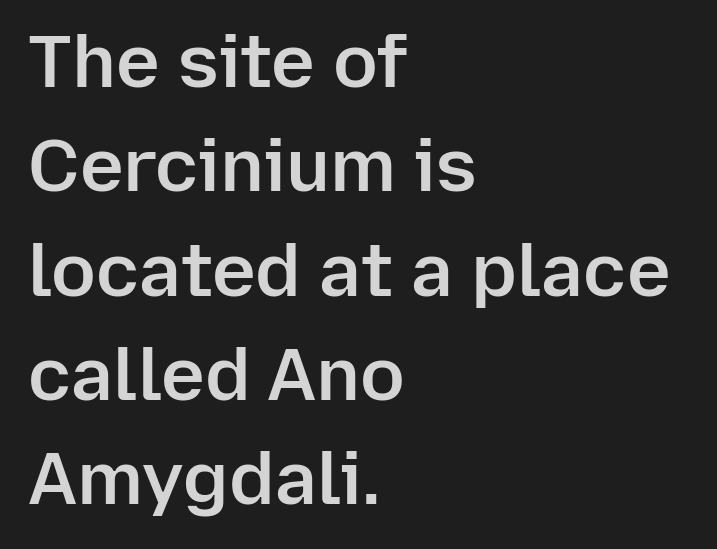
Q: Is the text bold? A: Semi-bold.
Q: Is the text italic (slanted)? A: No, it is upright.
Q: Is the typeface a serif or a sans-serif typeface? A: Sans-serif.
Q: Is the text underlined? A: No.
Q: How is the paragraph aligned? A: Left-aligned.
Q: Is the spacing between letters normal or unusually wide? A: Normal.
Q: Is the spacing between lines tight, normal or loose? A: Normal.
Q: Width (condensed, normal, or wide)? A: Normal.
Q: Stroke contrast? A: Low.
Q: x-height? A: Medium.
Q: Monospaced? A: No.
